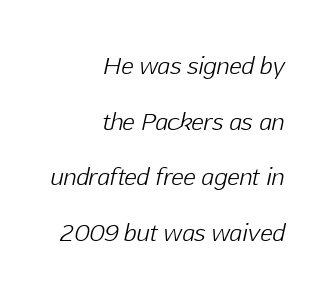
{"italic": "yes", "lean": "right", "slant_degrees": 12, "bold": "no", "underline": "no", "align": "right", "line_spacing": "loose", "line_spacing_ratio": 2.42, "letter_spacing": "normal", "letter_spacing_em": 0.0, "glyph_px": 23}
